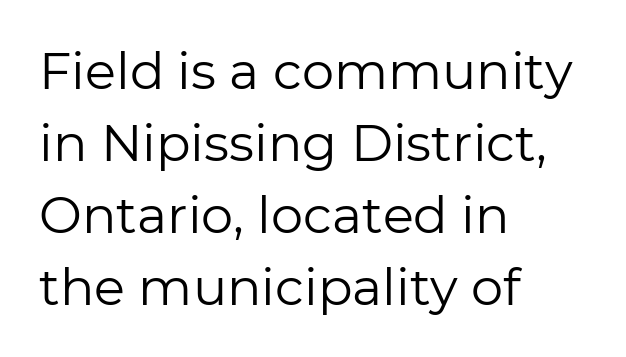
{"serif": "no", "italic": "no", "bold": "no", "weight": "regular", "width": "normal", "stroke_contrast": "low", "x_height": "medium", "monospaced": "no", "underline": "no", "align": "left", "line_spacing": "normal", "line_spacing_ratio": 1.41, "letter_spacing": "normal", "letter_spacing_em": 0.0, "glyph_px": 51}
